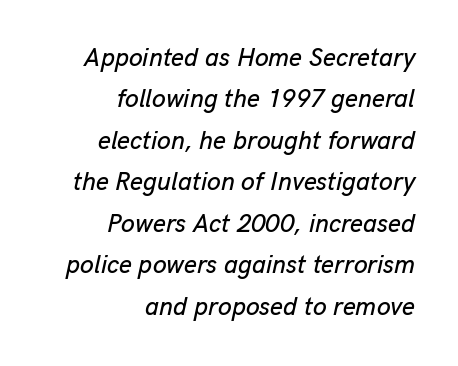
{"italic": "yes", "lean": "right", "slant_degrees": 13, "underline": "no", "align": "right", "line_spacing": "normal", "line_spacing_ratio": 1.66, "letter_spacing": "normal", "letter_spacing_em": 0.0, "glyph_px": 25}
